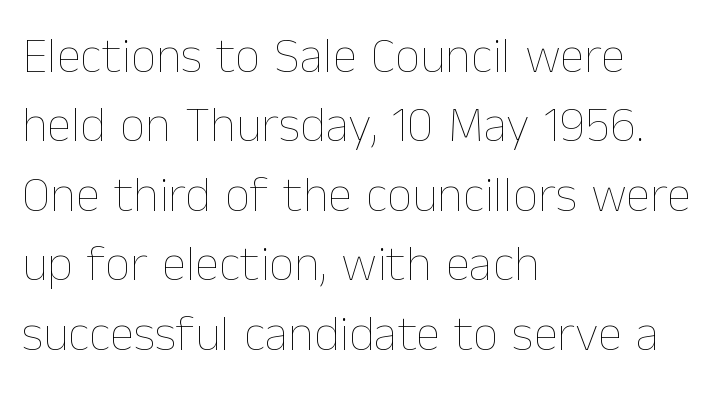
The image shows 50 px thin type, upright; set left-aligned, normal line spacing (1.39x), normal letter spacing, not underlined; low stroke contrast and a medium x-height.
